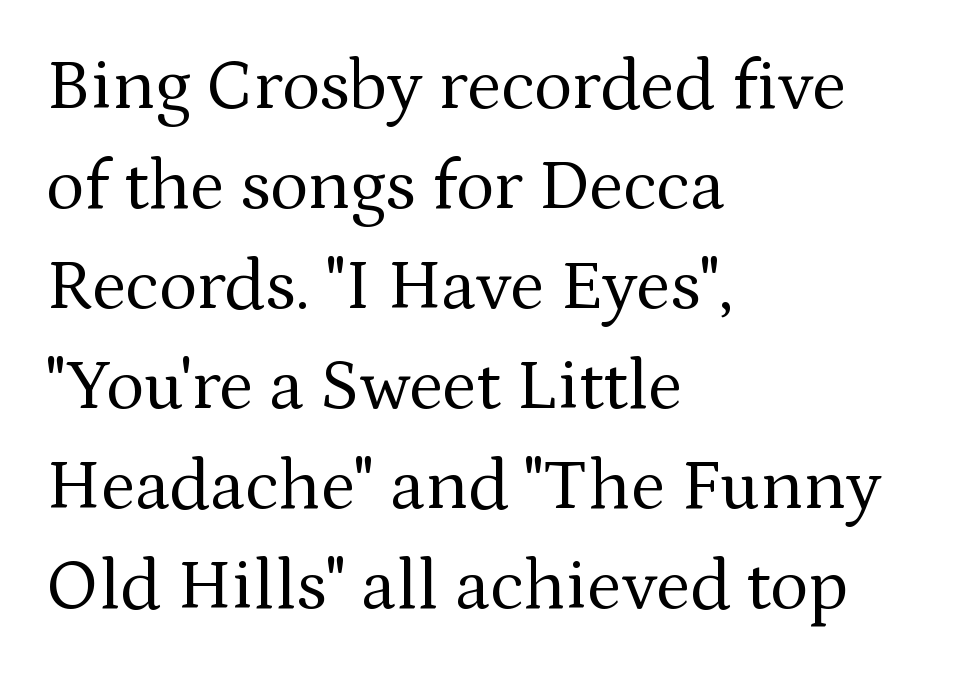
Letter spacing: default. Students, observe: this is what conventionally led text looks like. Regarding serifs, this sample has them. Italic: no, the glyphs are upright roman. No letter is thick-stroked: the sample isn't bold. The letters advance in unequal steps, a hallmark of proportional type.
